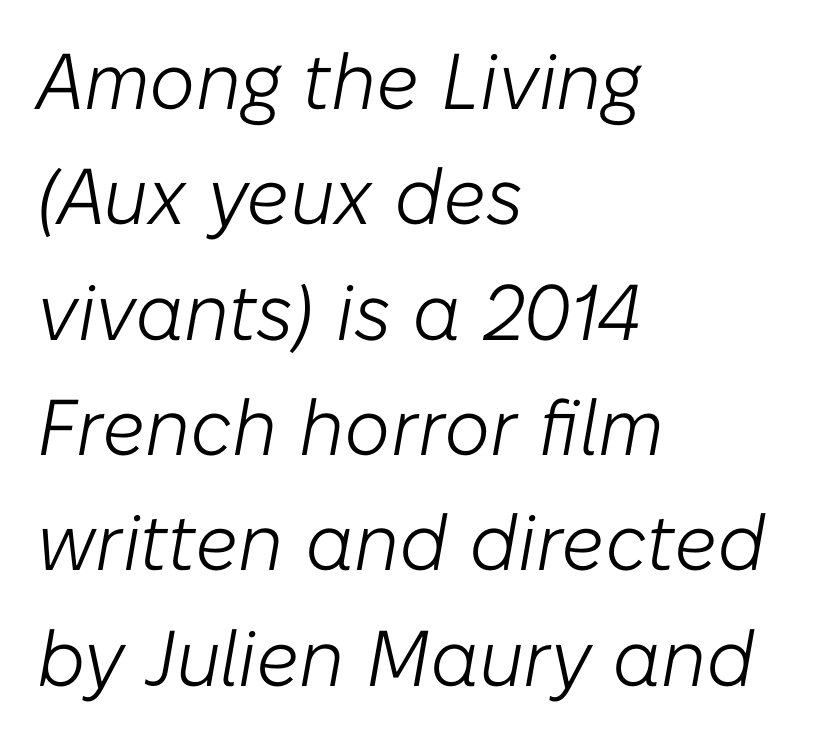
The image shows 79 px light type, italic (leaning right); set left-aligned, normal line spacing (1.46x), normal letter spacing, not underlined; low stroke contrast and a medium x-height.
